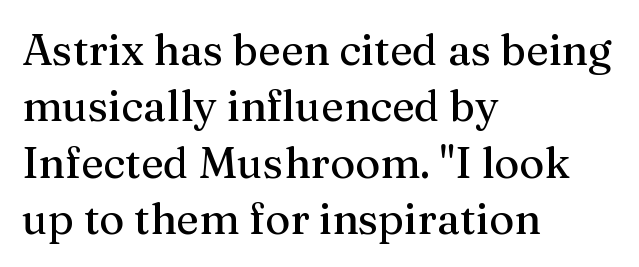
Q: Is the text italic (slanted)? A: No, it is upright.
Q: Is the typeface a serif or a sans-serif typeface? A: Serif.
Q: Is the text underlined? A: No.
Q: How is the paragraph aligned? A: Left-aligned.
Q: Is the spacing between letters normal or unusually wide? A: Normal.
Q: Is the spacing between lines tight, normal or loose? A: Normal.
Q: Width (condensed, normal, or wide)? A: Normal.
Q: Stroke contrast? A: Medium.
Q: x-height? A: Medium.
Q: Monospaced? A: No.
